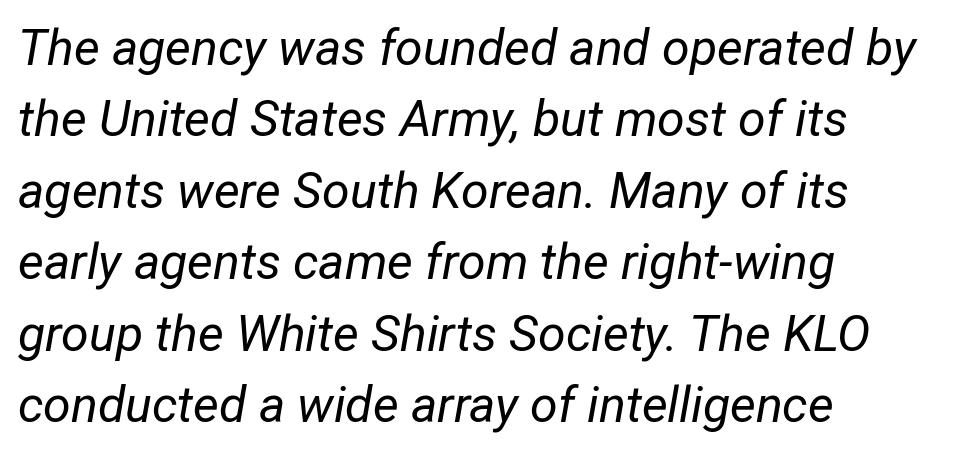
Words float on clear page, feet unadorned. Tracking here is standard; glyphs follow each other at the usual distance. Unbolded letterforms with no extra heft. Quick note: interline space is typical. Each letter keeps its own natural width here, so spacing adapts to shape. The lettering tilts uniformly, giving the passage an italic look.
